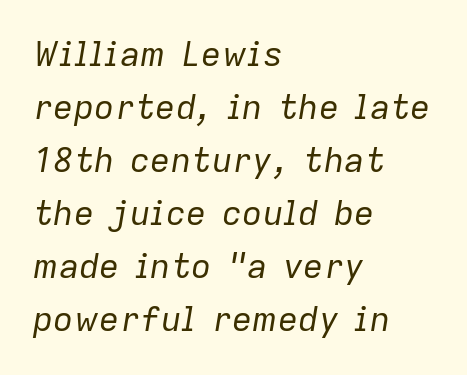
{"italic": "yes", "lean": "right", "slant_degrees": 9, "bold": "no", "weight": "regular", "width": "normal", "stroke_contrast": "low", "x_height": "medium", "monospaced": "no", "underline": "no", "align": "left", "line_spacing": "normal", "line_spacing_ratio": 1.56, "letter_spacing": "normal", "letter_spacing_em": 0.0, "glyph_px": 34}
